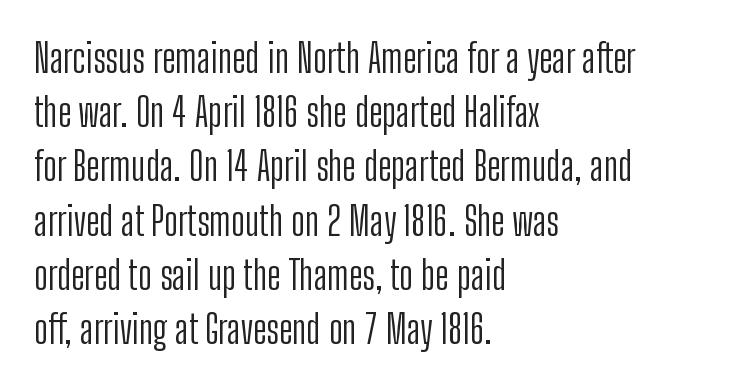
Q: Is the text bold? A: No.
Q: Is the text italic (slanted)? A: No, it is upright.
Q: Is the typeface a serif or a sans-serif typeface? A: Sans-serif.
Q: Is the text underlined? A: No.
Q: How is the paragraph aligned? A: Left-aligned.
Q: Is the spacing between letters normal or unusually wide? A: Normal.
Q: Is the spacing between lines tight, normal or loose? A: Normal.
Q: Width (condensed, normal, or wide)? A: Condensed.
Q: Stroke contrast? A: Low.
Q: x-height? A: Medium.
Q: Monospaced? A: No.
